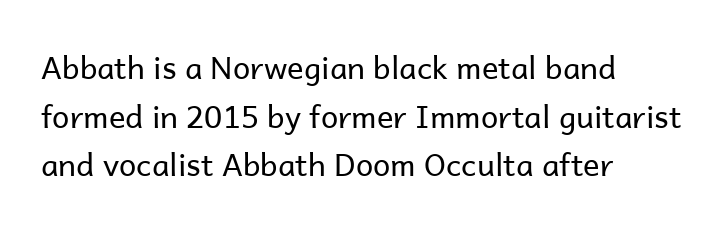
The image shows 31 px regular-weight sans-serif type, upright; set left-aligned, normal line spacing (1.57x), normal letter spacing, not underlined; low stroke contrast and a medium x-height.
